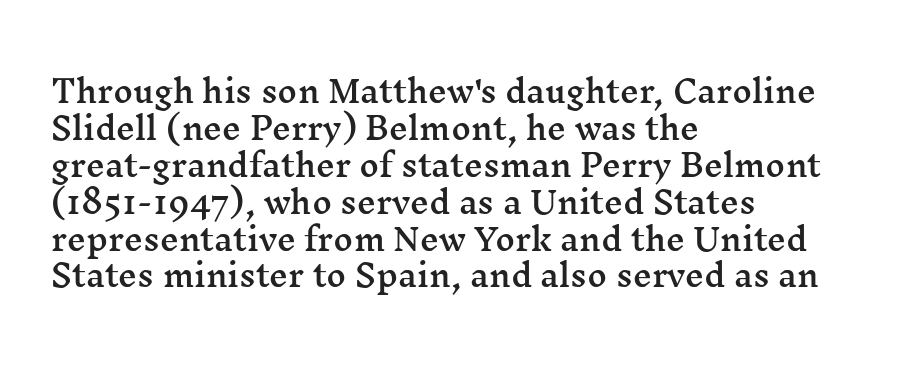
The image shows 30 px wide serif type, upright; set left-aligned, line spacing 1.23x, normal letter spacing, not underlined; medium stroke contrast and a medium x-height.
